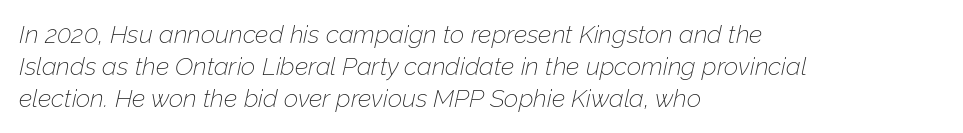
Q: Is the text bold? A: No.
Q: Is the text italic (slanted)? A: Yes, it leans right by about 12 degrees.
Q: Is the text underlined? A: No.
Q: How is the paragraph aligned? A: Left-aligned.
Q: Is the spacing between letters normal or unusually wide? A: Normal.
Q: Is the spacing between lines tight, normal or loose? A: Normal.
